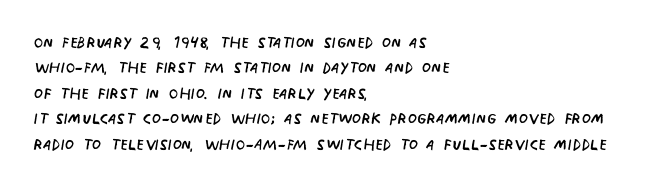
A bare baseline throughout the passage. Line beginnings align vertically; line endings do not. This sample uses plain, unmodified letter spacing. Is this a heavy cut? Hardly; it is regular or lighter.
